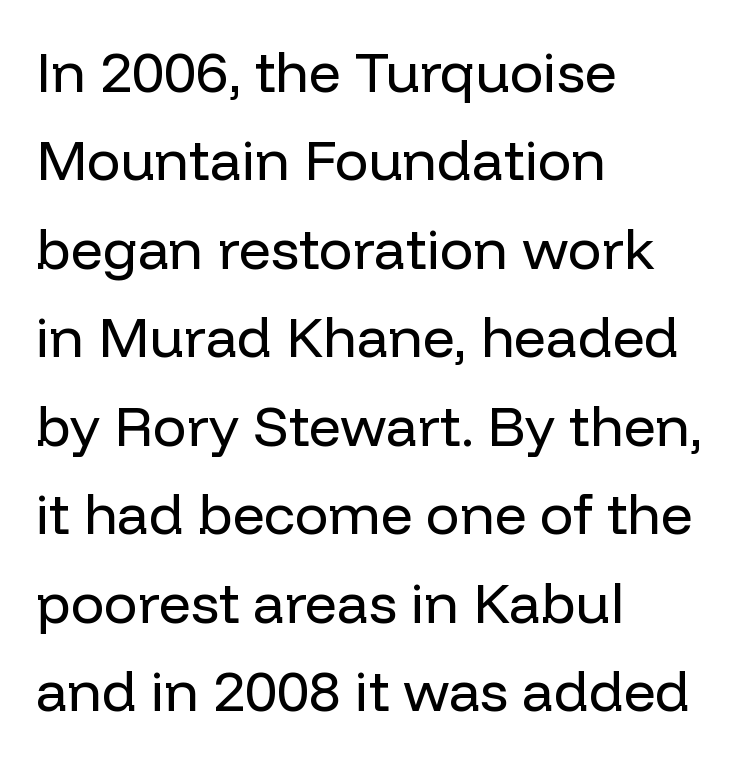
{"serif": "no", "italic": "no", "bold": "no", "weight": "regular", "width": "normal", "stroke_contrast": "low", "x_height": "medium", "monospaced": "no", "underline": "no", "align": "left", "line_spacing": "normal", "line_spacing_ratio": 1.58, "letter_spacing": "normal", "letter_spacing_em": 0.0, "glyph_px": 56}
